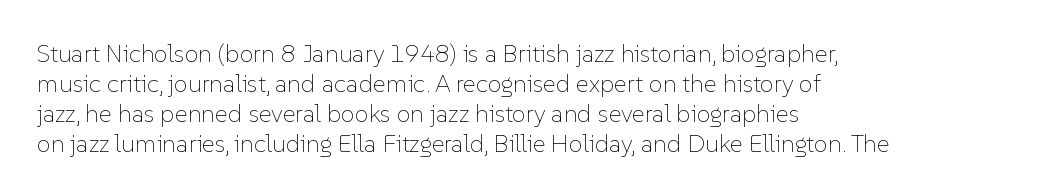
Stem width sits at or under what a default text font uses. Rendered with straight, roman letterforms. In CSS terms this would be text-align: left. Is the letter spacing exaggerated? No — it looks like the ordinary default.
